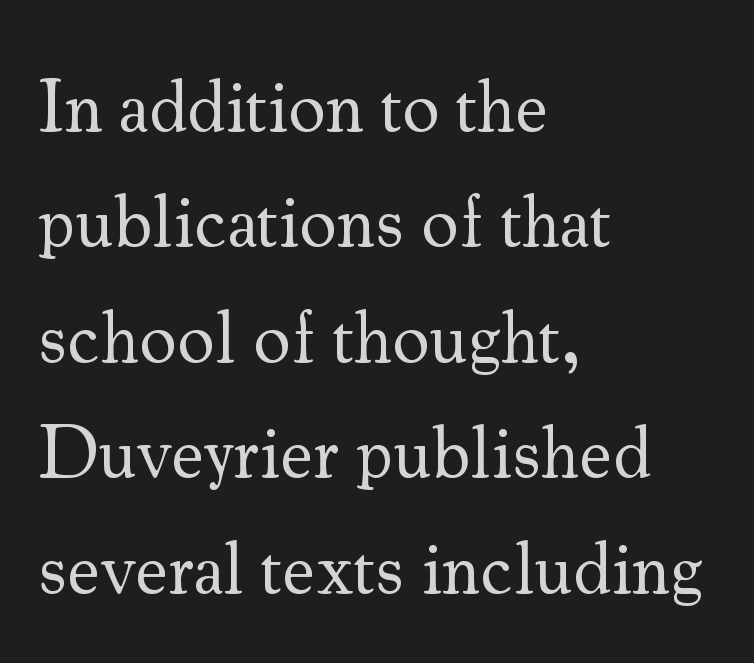
Q: Is the text bold? A: No.
Q: Is the text italic (slanted)? A: No, it is upright.
Q: Is the typeface a serif or a sans-serif typeface? A: Serif.
Q: Is the text underlined? A: No.
Q: How is the paragraph aligned? A: Left-aligned.
Q: Is the spacing between letters normal or unusually wide? A: Normal.
Q: Is the spacing between lines tight, normal or loose? A: Normal.
Q: Width (condensed, normal, or wide)? A: Normal.
Q: Stroke contrast? A: Medium.
Q: x-height? A: Small.
Q: Monospaced? A: No.
